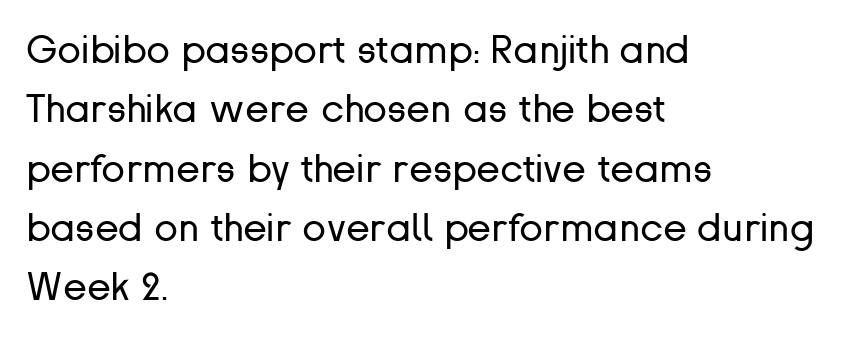
Letters have the restrained weight of plain body copy at most. Grotesque or geometric, the face here clearly has no serifs. Think of a printed novel: that variable character pitch is what you see here. This is roman type, the default non-slanted kind.
